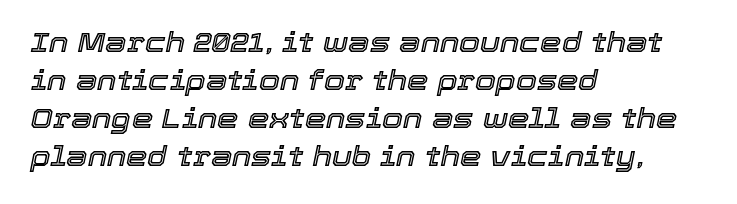
Would a proofreader flag this as italicized? Yes. Standard letterfit; no display-style spreading of the glyphs. The zone under the glyphs is completely vacant. These lines are set flush left with a ragged right edge.
